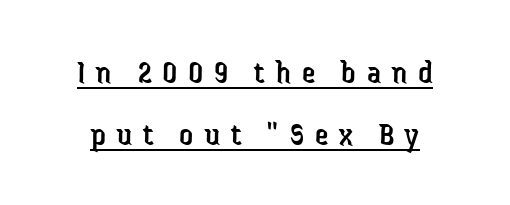
Q: Is the text bold? A: No.
Q: Is the text italic (slanted)? A: No, it is upright.
Q: Is the typeface a serif or a sans-serif typeface? A: Sans-serif.
Q: Is the text underlined? A: Yes.
Q: Is the spacing between letters normal or unusually wide? A: Unusually wide.
Q: Width (condensed, normal, or wide)? A: Condensed.
Q: Stroke contrast? A: Low.
Q: x-height? A: Medium.
Q: Monospaced? A: No.
